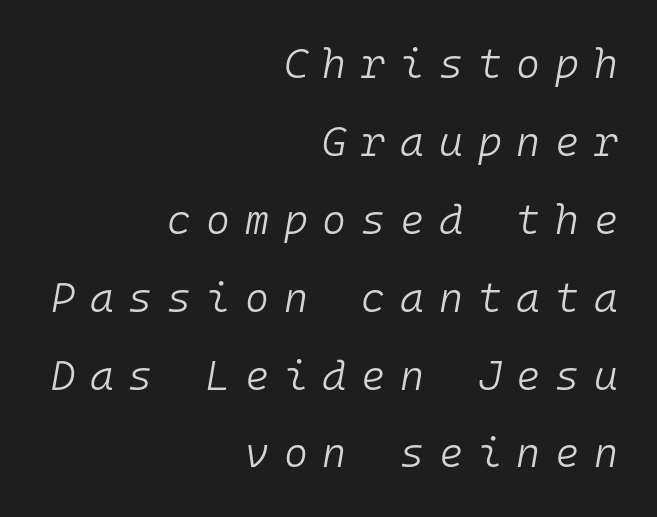
Q: Is the text bold? A: No.
Q: Is the text italic (slanted)? A: Yes, it leans right by about 10 degrees.
Q: Is the text underlined? A: No.
Q: How is the paragraph aligned? A: Right-aligned.
Q: Is the spacing between letters normal or unusually wide? A: Unusually wide.
Q: Is the spacing between lines tight, normal or loose? A: Loose.
Q: Width (condensed, normal, or wide)? A: Normal.
Q: Stroke contrast? A: Low.
Q: x-height? A: Medium.
Q: Monospaced? A: Yes.
